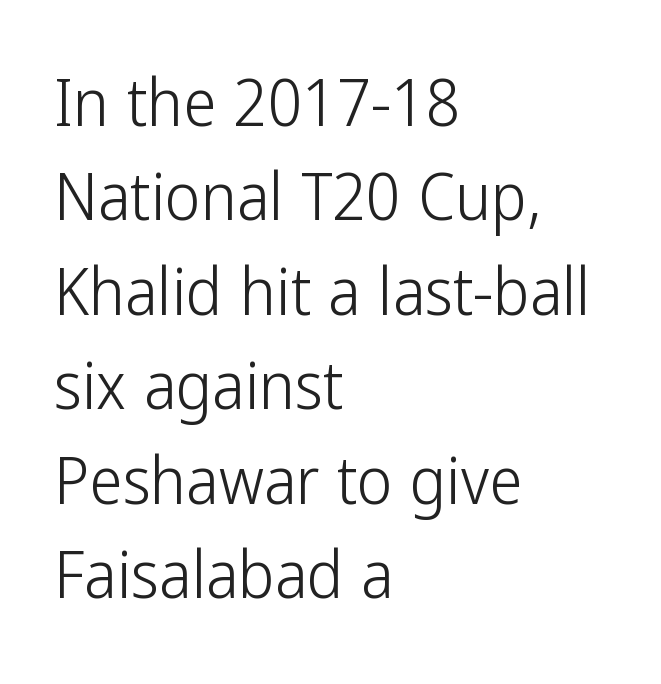
Q: Is the text bold? A: No.
Q: Is the text italic (slanted)? A: No, it is upright.
Q: Is the typeface a serif or a sans-serif typeface? A: Sans-serif.
Q: Is the text underlined? A: No.
Q: How is the paragraph aligned? A: Left-aligned.
Q: Is the spacing between letters normal or unusually wide? A: Normal.
Q: Is the spacing between lines tight, normal or loose? A: Normal.
Q: Width (condensed, normal, or wide)? A: Condensed.
Q: Stroke contrast? A: Low.
Q: x-height? A: Medium.
Q: Monospaced? A: No.
